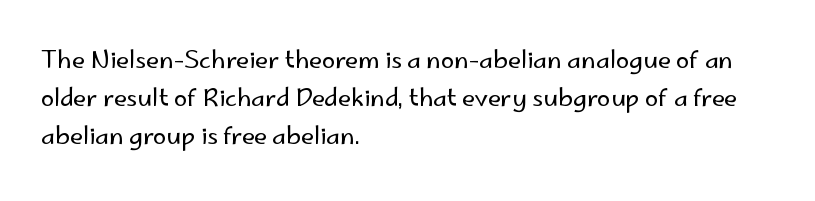
The image shows 24 px text type, upright; set left-aligned, normal line spacing (1.58x), normal letter spacing, not underlined.
